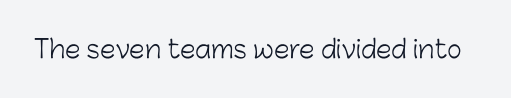
The image shows 25 px text type, upright; set normal letter spacing, not underlined.
